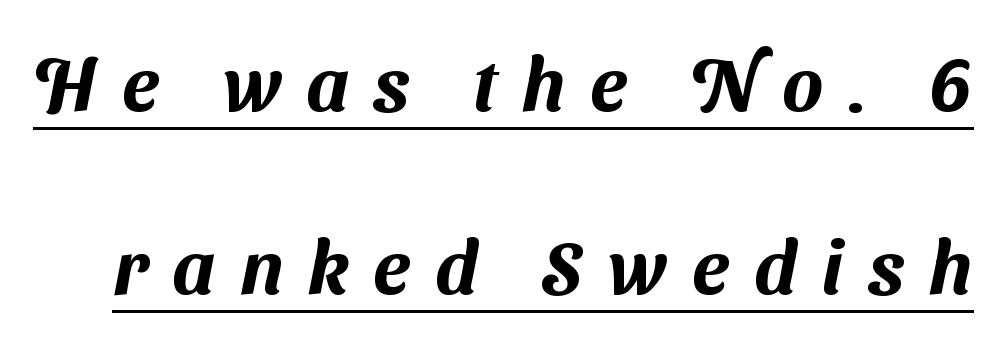
Q: Is the typeface a serif or a sans-serif typeface? A: Sans-serif.
Q: Is the text underlined? A: Yes.
Q: Is the spacing between letters normal or unusually wide? A: Unusually wide.
Q: Is the spacing between lines tight, normal or loose? A: Loose.
Q: Width (condensed, normal, or wide)? A: Normal.
Q: Stroke contrast? A: Medium.
Q: x-height? A: Medium.
Q: Monospaced? A: No.
